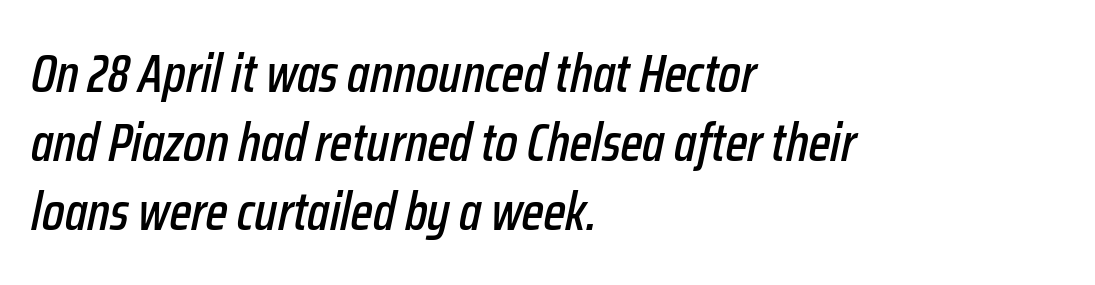
Short note: letters normally spaced. Quick note: italic. Regular leading. Each letter keeps its own natural width here, so spacing adapts to shape. The space directly below the letters is spotless. The compositor pushed each line to the left boundary.
